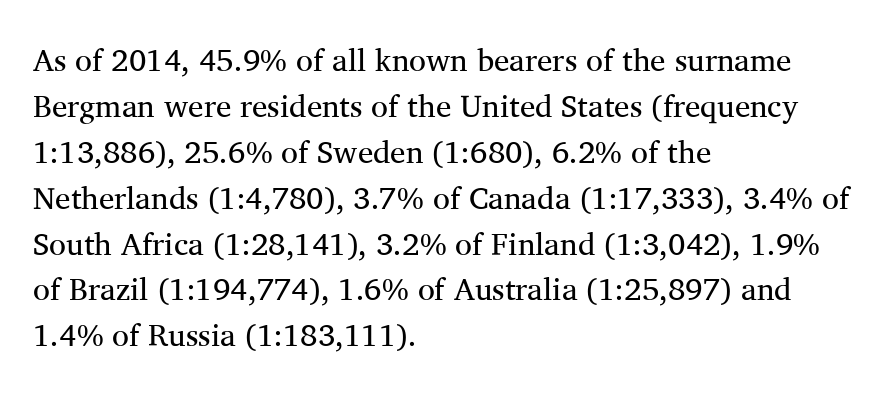
The image shows 31 px regular-weight serif type, upright; set left-aligned, normal line spacing (1.48x), normal letter spacing, not underlined; medium stroke contrast and a medium x-height.
